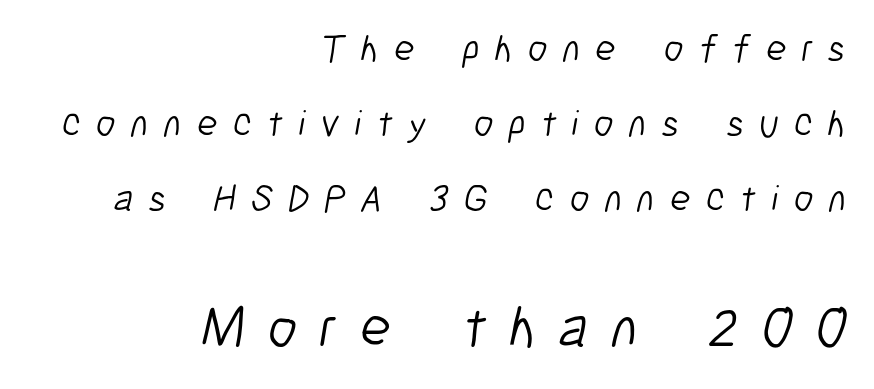
The image shows 57 px light, condensed sans-serif type; set right-aligned, loose line spacing (1.97x), unusually wide letter spacing (+0.4 em), not underlined; the second (bottom) block is 1.5x larger; low stroke contrast and a medium x-height.
